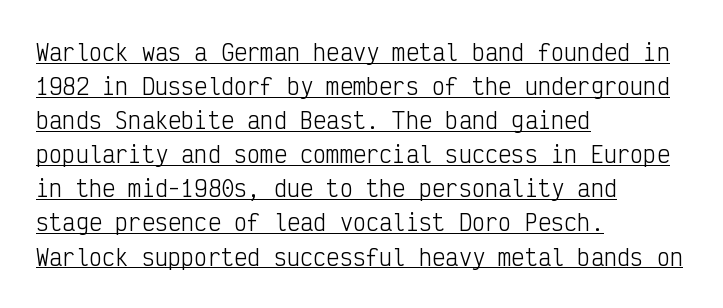
{"italic": "no", "bold": "no", "underline": "yes", "align": "left", "line_spacing": "normal", "line_spacing_ratio": 1.55, "letter_spacing": "normal", "letter_spacing_em": 0.0, "glyph_px": 22}
